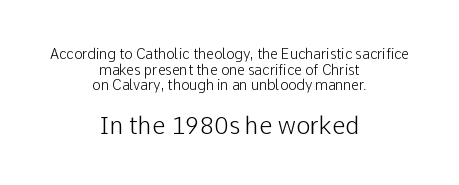
{"italic": "no", "bold": "no", "underline": "no", "align": "center", "line_spacing": "tight", "line_spacing_ratio": 1.11, "letter_spacing": "normal", "letter_spacing_em": 0.0, "larger_block": "second", "size_ratio": 1.71, "glyph_px": 24}
